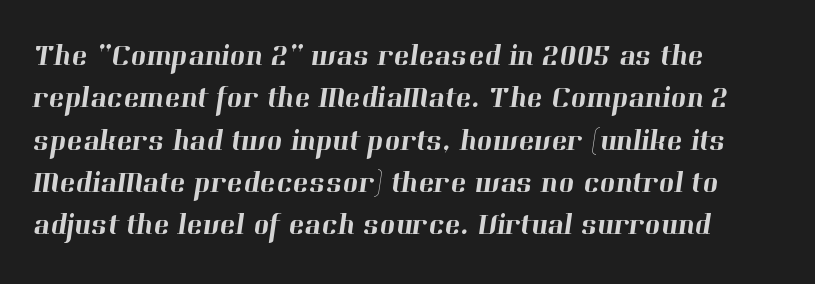
The image shows 30 px serif type; set left-aligned, normal line spacing (1.41x), normal letter spacing, not underlined; high stroke contrast and a medium x-height.
